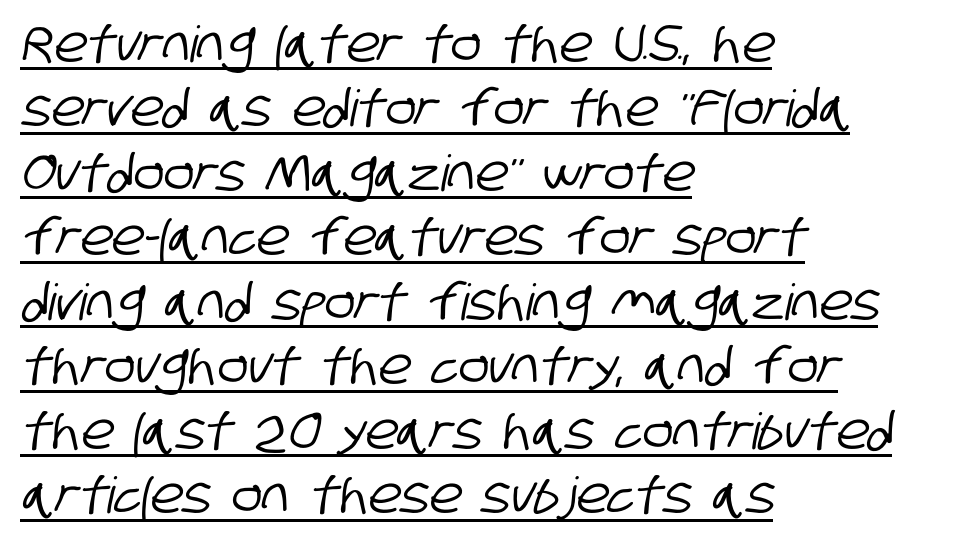
Honestly, the row spacing looks completely unremarkable. Classification — sans serif. Default kerning and tracking; the words read as compact shapes. Character widths vary here, with narrow letters taking less room than wide ones.
